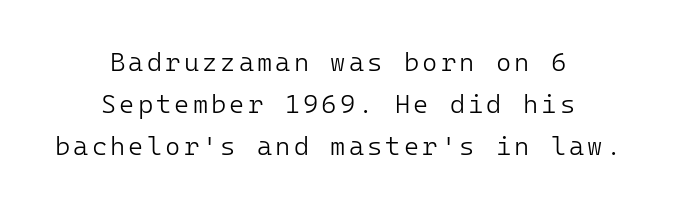
The image shows 26 px text type, upright; set centered, normal line spacing (1.62x), not underlined.
